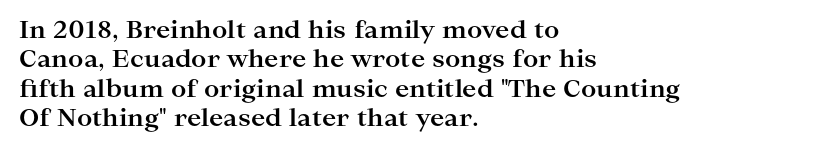
{"italic": "no", "bold": "yes", "underline": "no", "align": "left", "line_spacing_ratio": 1.22, "letter_spacing": "normal", "letter_spacing_em": 0.0, "glyph_px": 24}
